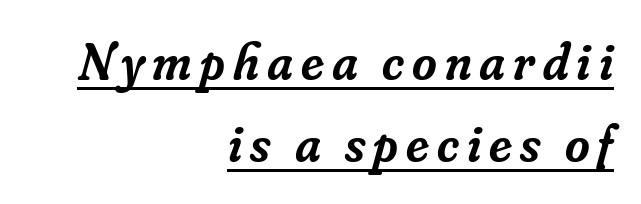
The image shows 53 px semibold serif type, italic (leaning right); set right-aligned, normal line spacing (1.54x), underlined; low stroke contrast and a small x-height.
